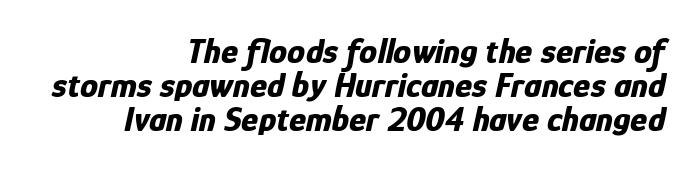
The typesetter chose a ragged-left arrangement here. The gap between lines stays unmarked. These lines huddle together more closely than default settings would place them. Slanted lettering throughout. Emphasis by weight is at full strength: bold.
